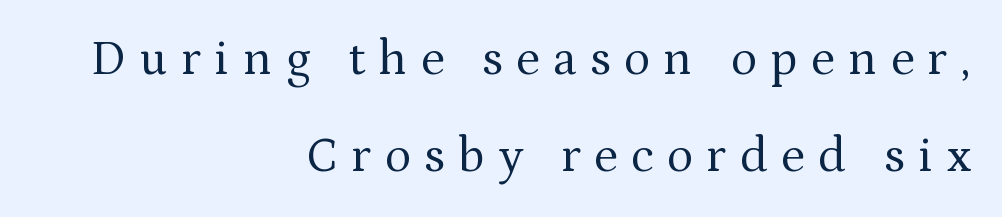
How would I describe the line gaps? Wide and relaxed. Note: serifs present on the glyphs. Is there any slant? The stems are plumb. Nothing heavy about these letters — not bold at all.
